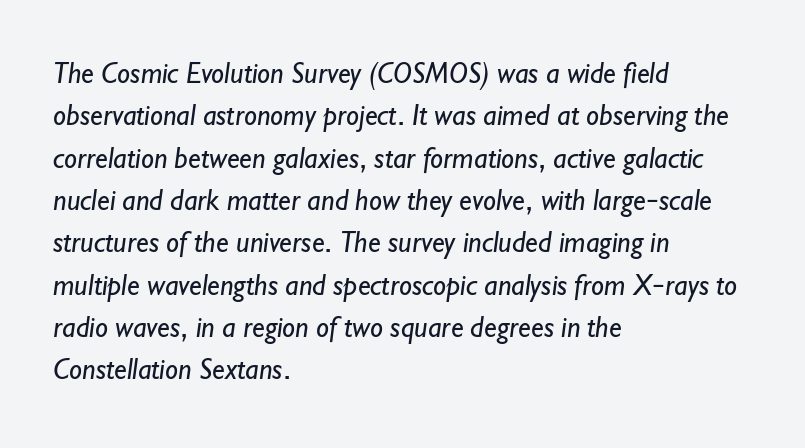
{"serif": "no", "bold": "no", "weight": "regular", "width": "normal", "stroke_contrast": "low", "x_height": "small", "monospaced": "no", "underline": "no", "align": "left", "line_spacing": "normal", "line_spacing_ratio": 1.46, "letter_spacing": "normal", "letter_spacing_em": 0.0, "glyph_px": 29}
